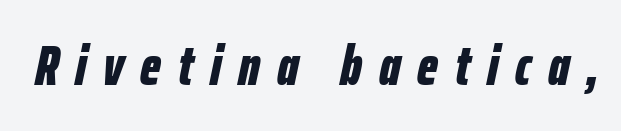
Q: Is the text bold? A: Yes.
Q: Is the text italic (slanted)? A: Yes, it leans right by about 12 degrees.
Q: Is the text underlined? A: No.
Q: Is the spacing between letters normal or unusually wide? A: Unusually wide.
Q: Width (condensed, normal, or wide)? A: Condensed.
Q: Stroke contrast? A: Low.
Q: x-height? A: Medium.
Q: Monospaced? A: No.
